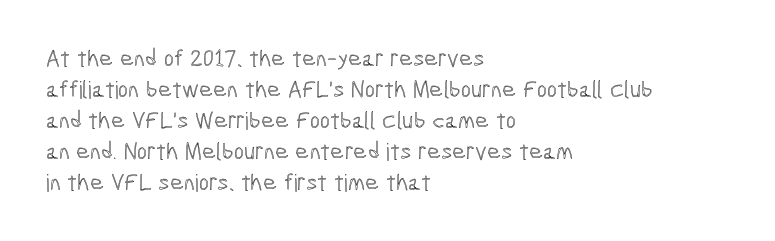
The image shows 24 px text type, upright; set left-aligned, normal line spacing (1.29x), normal letter spacing, not underlined.
